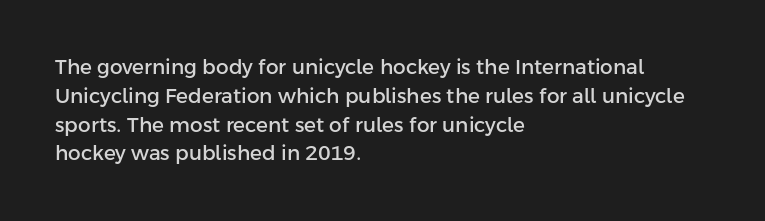
The image shows 20 px text type, upright; set left-aligned, normal line spacing (1.44x), normal letter spacing, not underlined.
